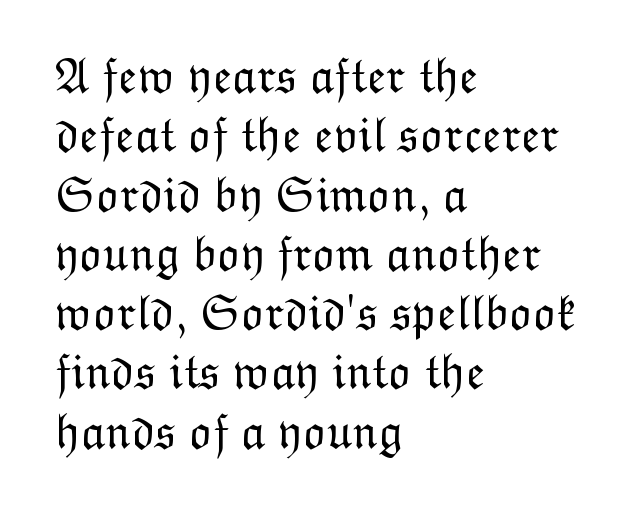
The image shows 49 px light type, upright; set left-aligned, line spacing 1.21x, normal letter spacing, not underlined; low stroke contrast and a medium x-height.
